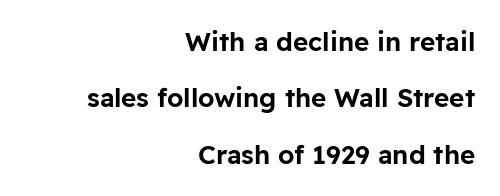
Q: Is the text italic (slanted)? A: No, it is upright.
Q: Is the text underlined? A: No.
Q: How is the paragraph aligned? A: Right-aligned.
Q: Is the spacing between letters normal or unusually wide? A: Normal.
Q: Is the spacing between lines tight, normal or loose? A: Loose.
